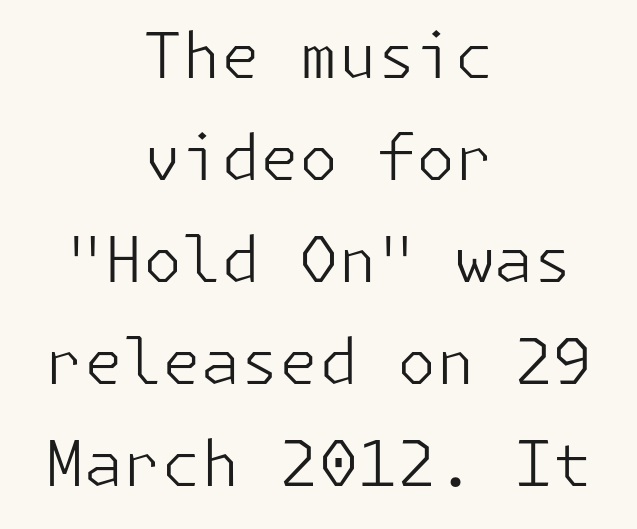
The image shows 63 px light sans-serif type, upright; set centered, normal line spacing (1.62x), normal letter spacing, not underlined; low stroke contrast and a medium x-height.
